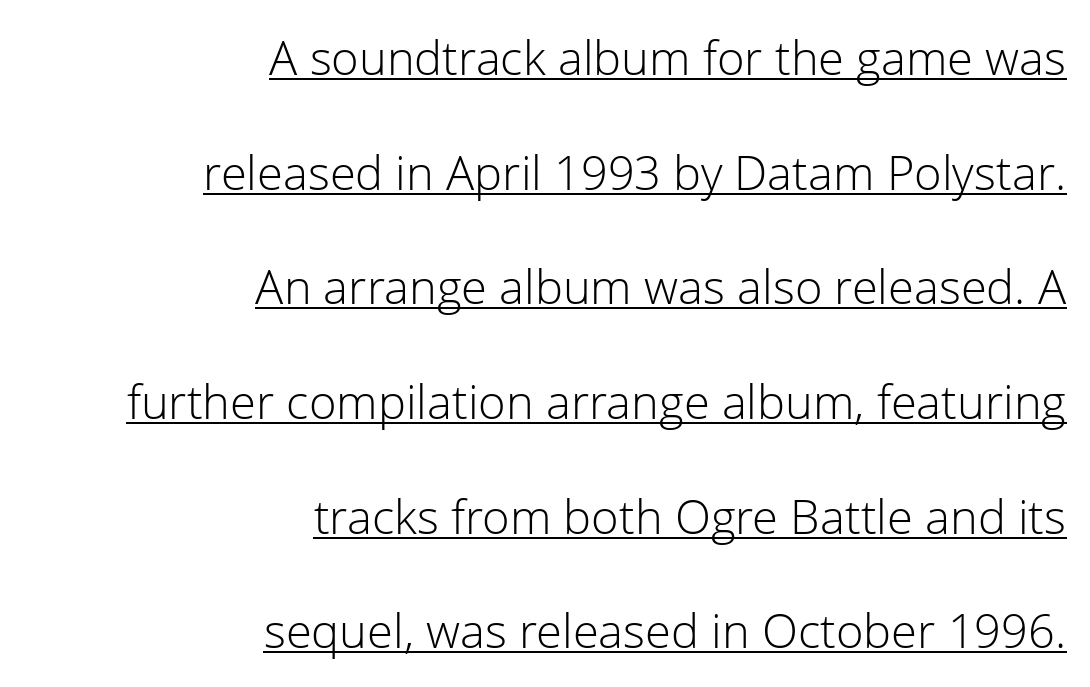
{"serif": "no", "italic": "no", "bold": "no", "weight": "light", "width": "normal", "stroke_contrast": "low", "x_height": "medium", "monospaced": "no", "underline": "yes", "align": "right", "line_spacing": "loose", "line_spacing_ratio": 2.44, "letter_spacing": "normal", "letter_spacing_em": 0.0, "glyph_px": 47}
